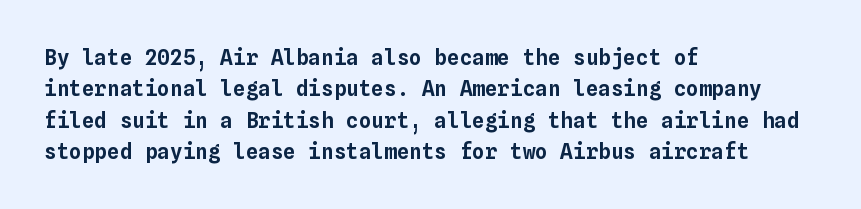
The image shows 21 px text type, upright; set left-aligned, normal line spacing (1.5x), normal letter spacing, not underlined.
